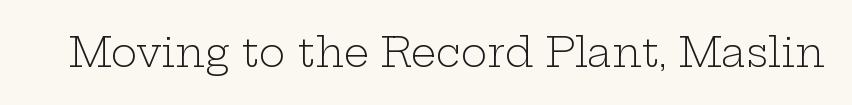
{"serif": "yes", "italic": "no", "bold": "no", "weight": "light", "width": "wide", "stroke_contrast": "low", "x_height": "medium", "monospaced": "no", "underline": "no", "letter_spacing": "normal", "letter_spacing_em": 0.0, "glyph_px": 40}
